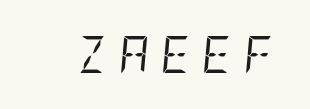
{"italic": "yes", "lean": "right", "slant_degrees": 5, "bold": "no", "weight": "regular", "width": "condensed", "stroke_contrast": "low", "x_height": "large", "underline": "no", "letter_spacing": "wide", "letter_spacing_em": 0.31, "glyph_px": 37}
